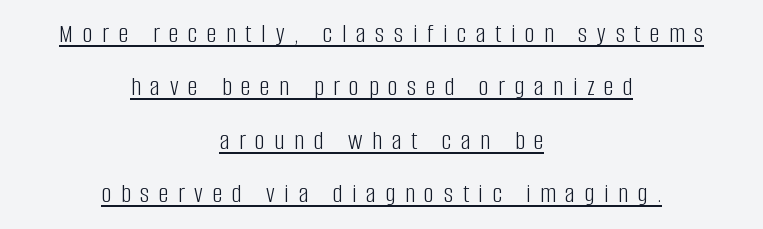
The image shows 27 px text type, upright; set centered, loose line spacing (1.98x), unusually wide letter spacing (+0.36 em), underlined.
